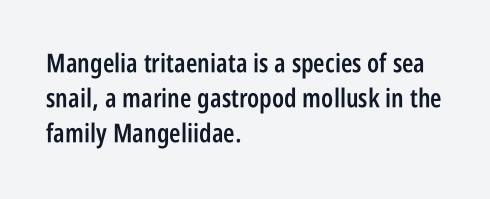
{"italic": "no", "bold": "semi", "underline": "no", "align": "left", "line_spacing": "normal", "line_spacing_ratio": 1.35, "letter_spacing": "normal", "letter_spacing_em": 0.0, "glyph_px": 26}
